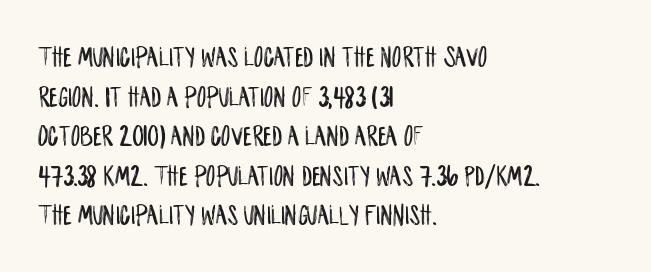
{"serif": "no", "italic": "no", "width": "condensed", "stroke_contrast": "low", "x_height": "large", "monospaced": "no", "underline": "no", "align": "left", "line_spacing": "normal", "line_spacing_ratio": 1.32, "letter_spacing": "normal", "letter_spacing_em": 0.0, "glyph_px": 30}
